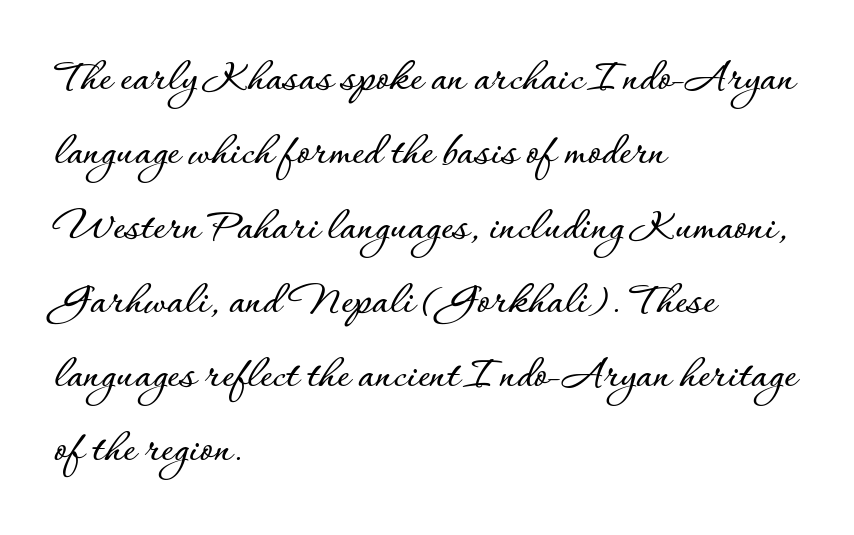
Q: Is the text italic (slanted)? A: Yes.
Q: Is the text underlined? A: No.
Q: How is the paragraph aligned? A: Left-aligned.
Q: Is the spacing between letters normal or unusually wide? A: Normal.
Q: Is the spacing between lines tight, normal or loose? A: Normal.
Q: Width (condensed, normal, or wide)? A: Normal.
Q: Stroke contrast? A: Low.
Q: x-height? A: Small.
Q: Monospaced? A: No.
